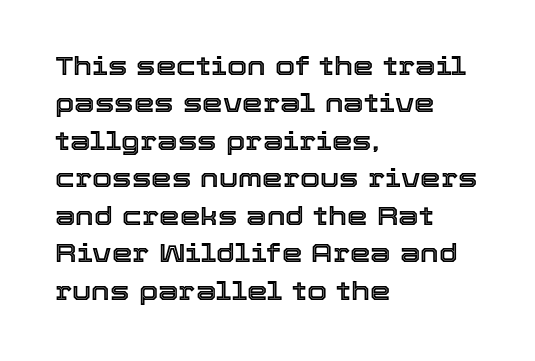
A typesetter would call this zero additional tracking. The string is rendered with underlining switched off. Reading down the block, your eye returns to a fixed left position each line. The lines sit at an ordinary, default distance from one another.
